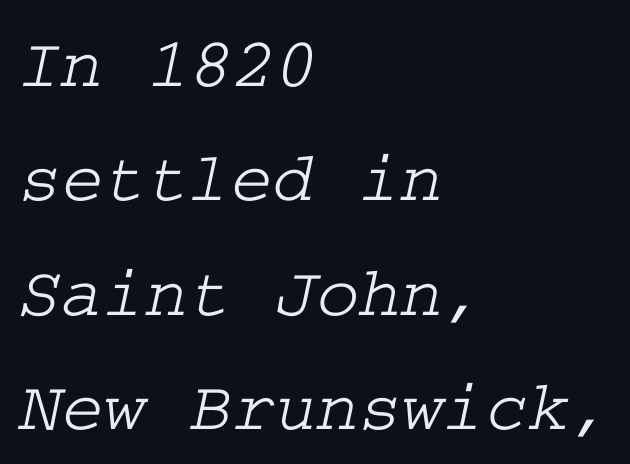
{"serif": "yes", "width": "wide", "stroke_contrast": "low", "x_height": "medium", "underline": "no", "align": "left", "line_spacing": "normal", "line_spacing_ratio": 1.59, "letter_spacing": "normal", "letter_spacing_em": 0.0, "glyph_px": 72}
